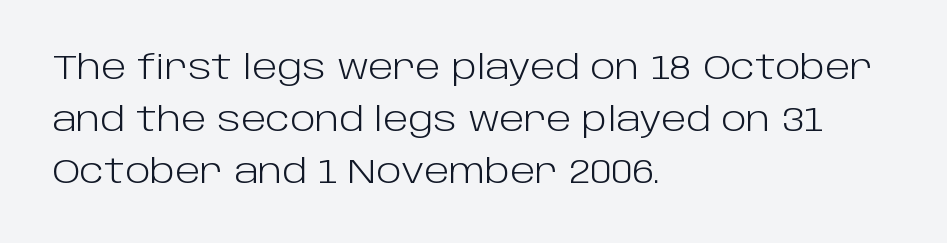
The image shows 33 px light sans-serif type, upright; set left-aligned, normal line spacing (1.57x), normal letter spacing, not underlined; low stroke contrast and a large x-height.
